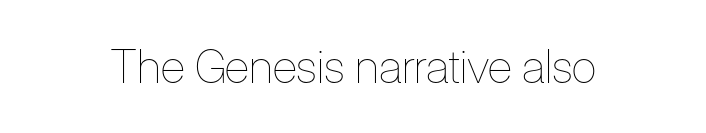
The image shows 46 px thin, condensed type, upright; set normal letter spacing, not underlined; low stroke contrast and a medium x-height.
